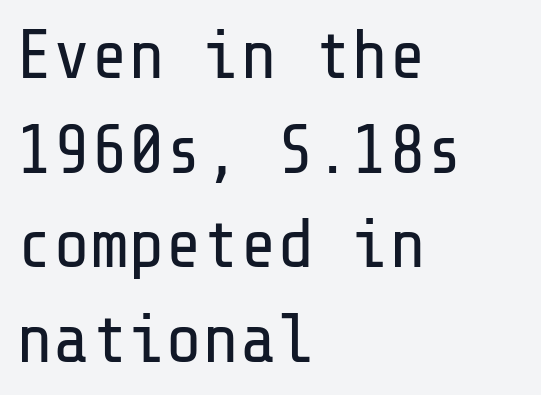
Lines of text with bare space underneath. The letters carry no serifs — their stems end cleanly without finishing strokes. This reads as an unemphasized weight, regular at the heaviest. In terms of posture, this sample is upright.
